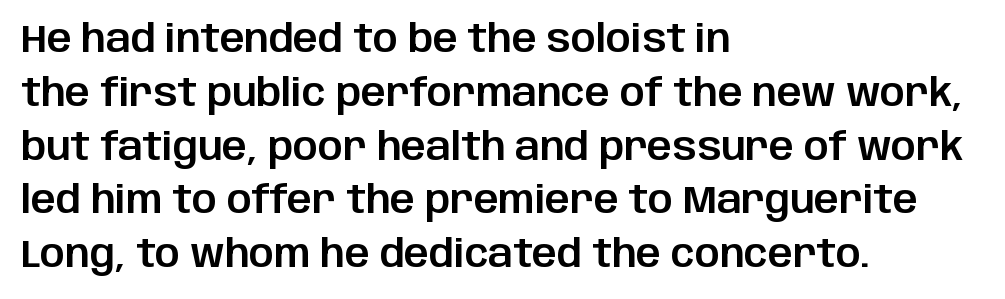
{"serif": "no", "italic": "no", "width": "normal", "stroke_contrast": "low", "x_height": "large", "monospaced": "no", "underline": "no", "align": "left", "line_spacing": "normal", "line_spacing_ratio": 1.38, "letter_spacing": "normal", "letter_spacing_em": 0.0, "glyph_px": 39}
